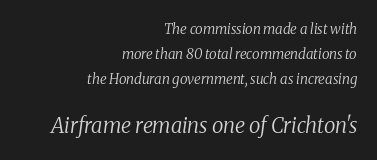
{"italic": "yes", "lean": "right", "slant_degrees": 8, "bold": "no", "underline": "no", "align": "right", "line_spacing_ratio": 1.8, "letter_spacing": "normal", "letter_spacing_em": 0.0, "larger_block": "second", "size_ratio": 1.5, "glyph_px": 21}
